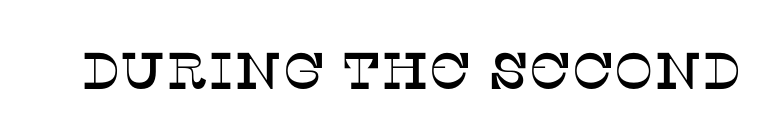
Q: Is the text italic (slanted)? A: No, it is upright.
Q: Is the typeface a serif or a sans-serif typeface? A: Serif.
Q: Is the text underlined? A: No.
Q: Is the spacing between letters normal or unusually wide? A: Normal.
Q: Width (condensed, normal, or wide)? A: Normal.
Q: Stroke contrast? A: Low.
Q: x-height? A: Large.
Q: Monospaced? A: No.
